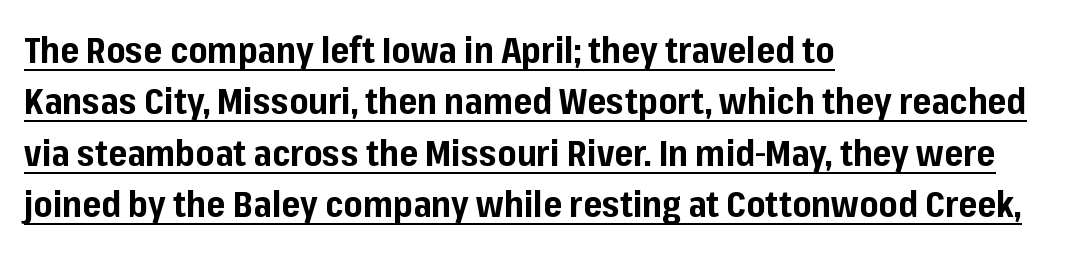
Here the designer chose a conventional face with non-uniform glyph widths. The lines in this sample share a left origin and differ only in where they stop. What stands out about the letter spacing? Nothing — it is the standard amount. A full-strength bold gives these letters their thick strokes. Quick note: underline on. Quick note: not italic, upright.
